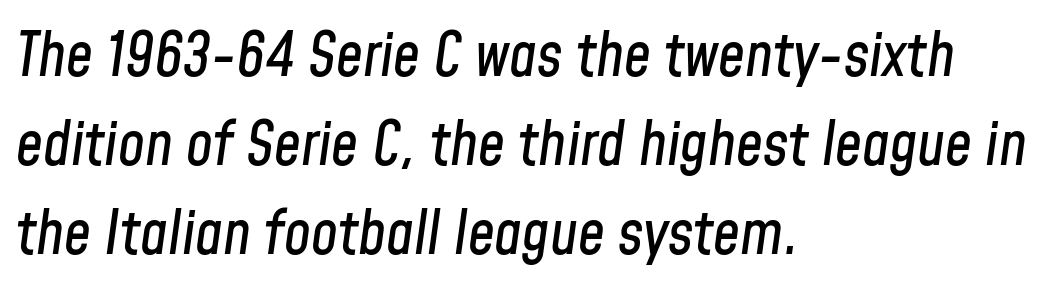
{"italic": "yes", "lean": "right", "slant_degrees": 8, "width": "condensed", "stroke_contrast": "low", "x_height": "medium", "monospaced": "no", "underline": "no", "align": "left", "line_spacing": "normal", "line_spacing_ratio": 1.48, "letter_spacing": "normal", "letter_spacing_em": 0.0, "glyph_px": 60}
